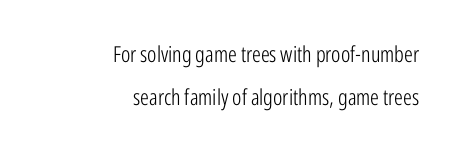
Tracking value appears to be zero — textbook default spacing. The block of text is sparse from top to bottom, with ample space between rows. The paragraph has a hard right edge and a soft left edge. It's the straight-up-and-down kind of type. Underlining? Definitely not there. The cut favours lightness, reaching ordinary text weight at its darkest.
